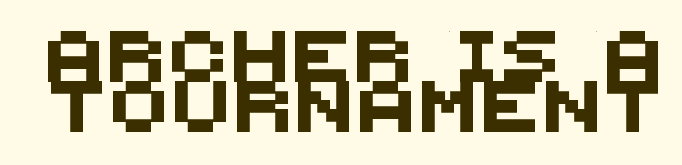
The image shows 51 px sans-serif type; set tight line spacing (0.98x), not underlined; medium stroke contrast and a large x-height.
